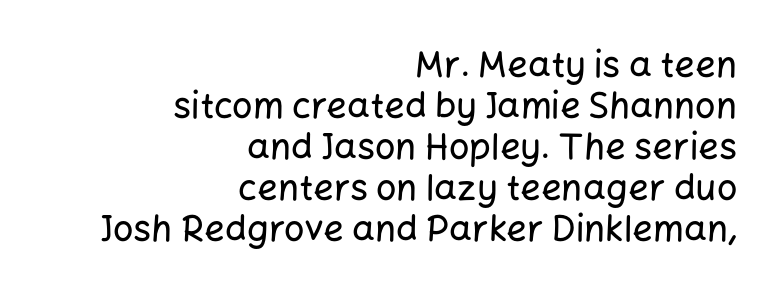
Letters rest on an invisible, unmarked baseline. Where is the straight margin? On the right. The letters carry no serifs — their stems end cleanly without finishing strokes. Does extra space separate the letters? No, they use regular spacing. Designer's note — italics off, roman on. The rendering uses a small line-height, squeezing the rows.
